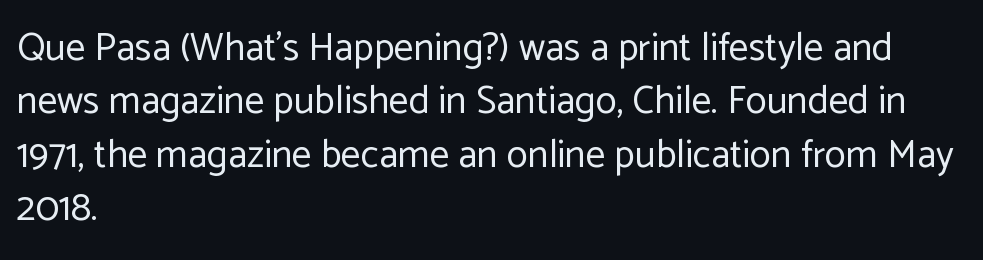
The glyphs in this specimen are sans serif. Compared with a typical body face, this is equally light or lighter still. The rendering keeps characters at their native spacing. You can tell it's not italic because the verticals are truly vertical.
